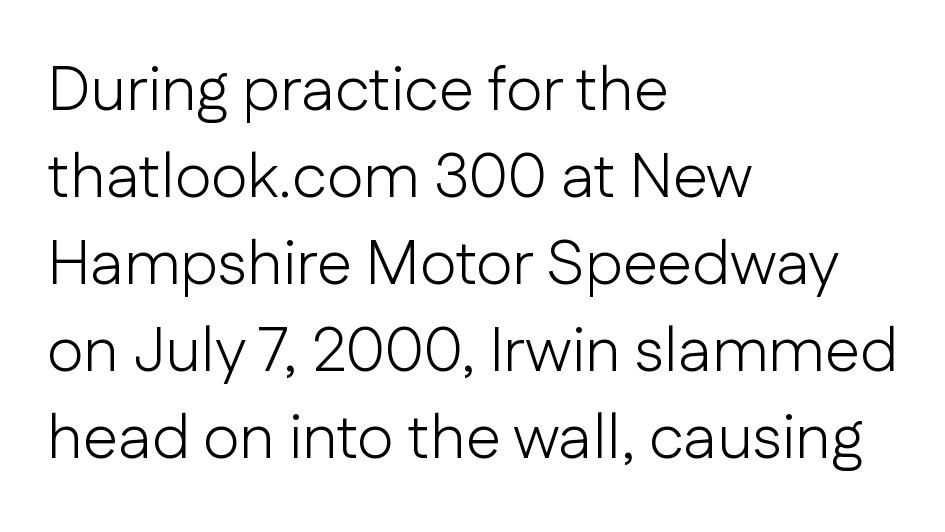
{"serif": "no", "italic": "no", "bold": "no", "weight": "light", "width": "normal", "stroke_contrast": "low", "x_height": "medium", "monospaced": "no", "underline": "no", "align": "left", "line_spacing": "normal", "line_spacing_ratio": 1.38, "letter_spacing": "normal", "letter_spacing_em": 0.0, "glyph_px": 63}
